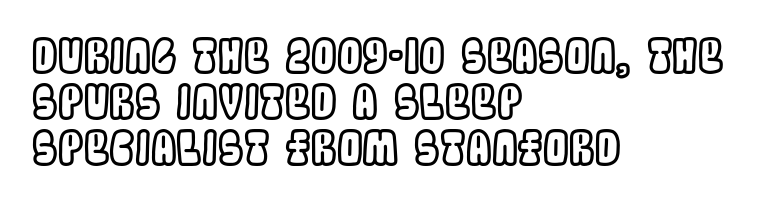
Alignment: flush left. Standard letterfit; no display-style spreading of the glyphs. Any mark beneath the type? The region is blank. The specimen reads as upright at a glance. Each letter keeps its own natural width here, so spacing adapts to shape.
